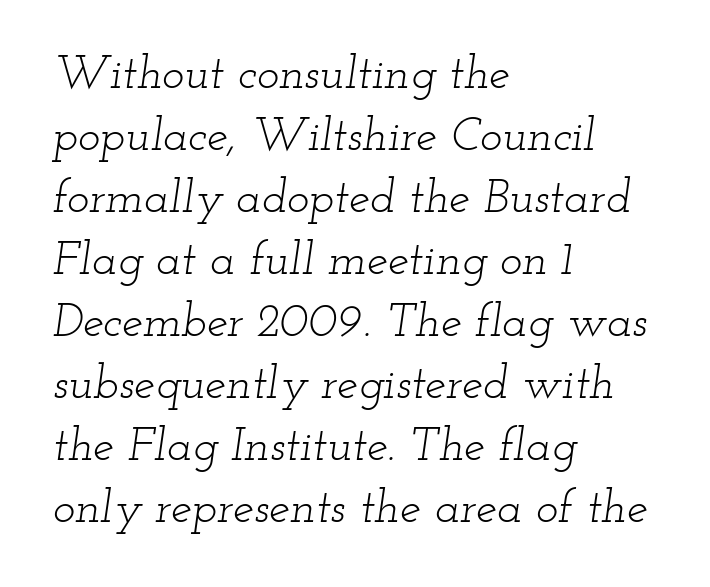
All the whitespace from short lines collects on the right. Spacing between characters is what you'd get straight out of the box. Character widths vary here, with narrow letters taking less room than wide ones. It's the slanting kind of type. This reads as an unemphasized weight, regular at the heaviest.
